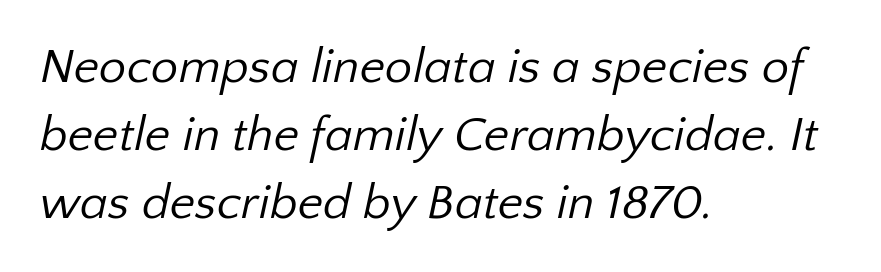
The image shows 49 px regular-weight sans-serif type; set left-aligned, normal line spacing (1.39x), normal letter spacing, not underlined; low stroke contrast and a medium x-height.
